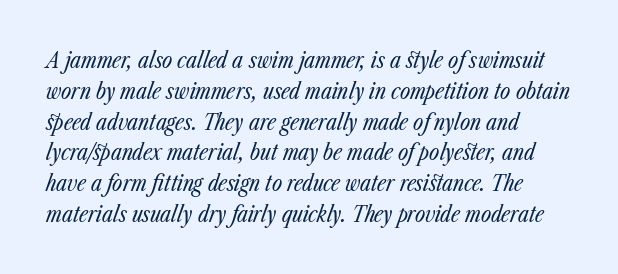
Baseline-to-baseline distance is the conventional proportion of letter height. The face used here is rendered with its standard letterfit. Letters have the restrained weight of plain body copy at most. No word sits above an underline. This sample uses an oblique cut, with every glyph tilted off the vertical.
